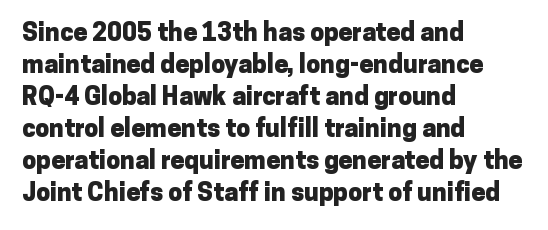
The typesetter chose a ragged-right arrangement here. The line texture is even and compact thanks to regular tracking. Summary of weight: heavy, a full bold. Vertically, the passage feels balanced, rows spaced as you'd expect. In terms of posture, this sample is upright.
